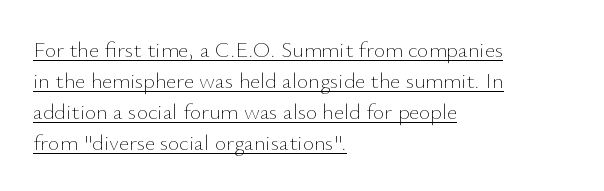
{"italic": "no", "bold": "no", "underline": "yes", "align": "left", "line_spacing": "normal", "line_spacing_ratio": 1.41, "letter_spacing": "normal", "letter_spacing_em": 0.0, "glyph_px": 22}
